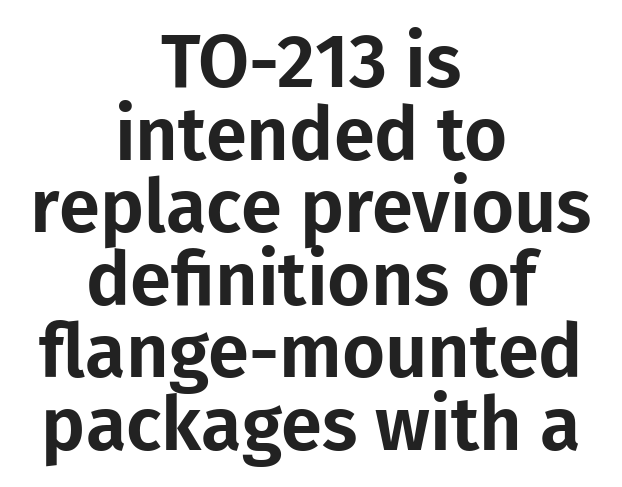
Q: Is the text italic (slanted)? A: No, it is upright.
Q: Is the typeface a serif or a sans-serif typeface? A: Sans-serif.
Q: Is the text underlined? A: No.
Q: How is the paragraph aligned? A: Centered.
Q: Is the spacing between letters normal or unusually wide? A: Normal.
Q: Is the spacing between lines tight, normal or loose? A: Tight.
Q: Width (condensed, normal, or wide)? A: Normal.
Q: Stroke contrast? A: Low.
Q: x-height? A: Medium.
Q: Monospaced? A: No.
